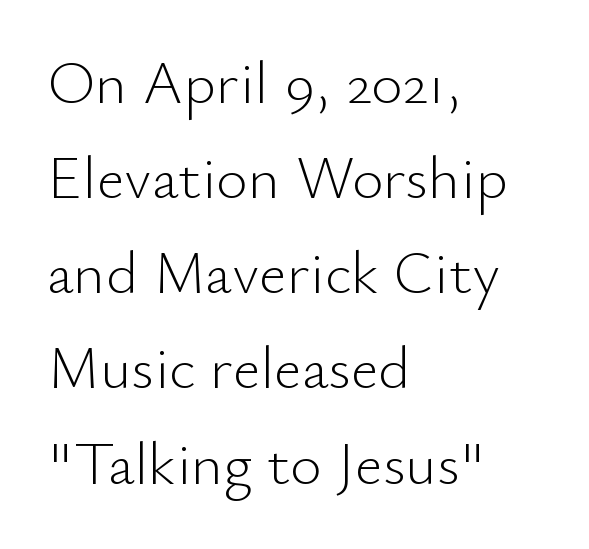
Q: Is the text bold? A: No.
Q: Is the text italic (slanted)? A: No, it is upright.
Q: Is the typeface a serif or a sans-serif typeface? A: Sans-serif.
Q: Is the text underlined? A: No.
Q: How is the paragraph aligned? A: Left-aligned.
Q: Is the spacing between letters normal or unusually wide? A: Normal.
Q: Is the spacing between lines tight, normal or loose? A: Normal.
Q: Width (condensed, normal, or wide)? A: Normal.
Q: Stroke contrast? A: Low.
Q: x-height? A: Small.
Q: Monospaced? A: No.
